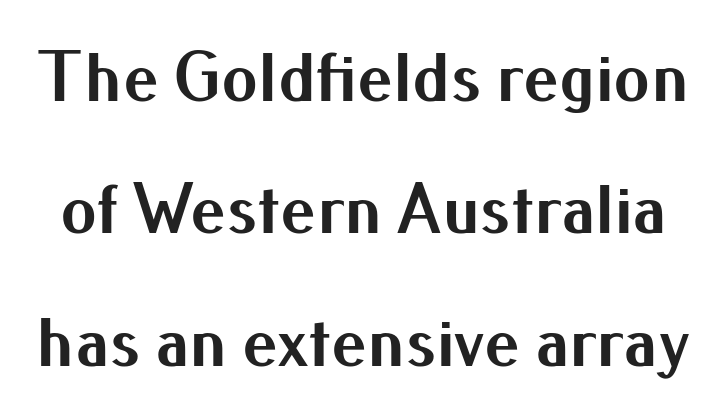
Q: Is the text bold? A: Yes.
Q: Is the text italic (slanted)? A: No, it is upright.
Q: Is the typeface a serif or a sans-serif typeface? A: Sans-serif.
Q: Is the text underlined? A: No.
Q: Is the spacing between letters normal or unusually wide? A: Normal.
Q: Width (condensed, normal, or wide)? A: Normal.
Q: Stroke contrast? A: Medium.
Q: x-height? A: Small.
Q: Monospaced? A: No.
